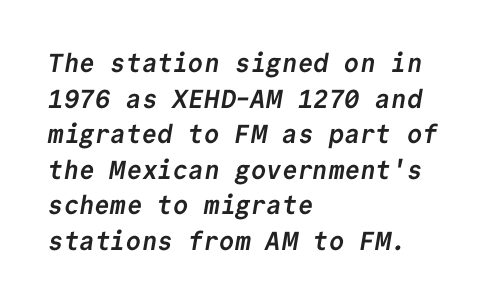
Q: Is the text bold? A: Yes.
Q: Is the text underlined? A: No.
Q: How is the paragraph aligned? A: Left-aligned.
Q: Is the spacing between letters normal or unusually wide? A: Normal.
Q: Is the spacing between lines tight, normal or loose? A: Normal.
